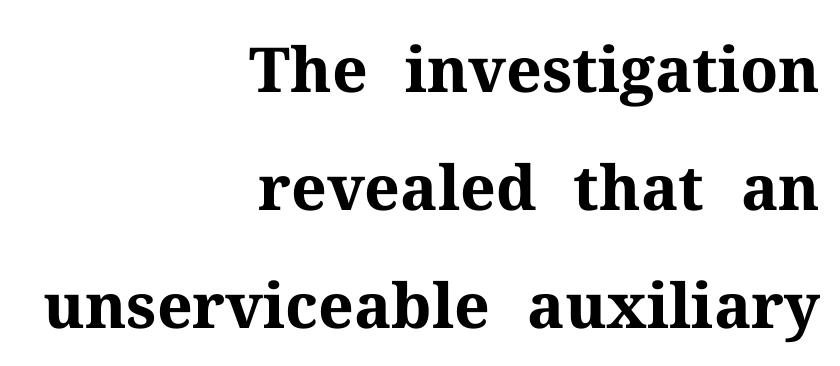
The image shows 62 px bold serif type, upright; set right-aligned, loose line spacing (1.9x), normal letter spacing, not underlined; medium stroke contrast and a medium x-height.
